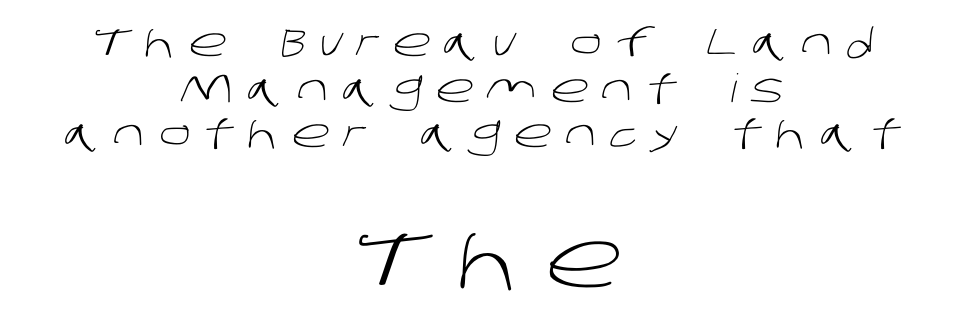
Q: Is the text bold? A: No.
Q: Is the typeface a serif or a sans-serif typeface? A: Sans-serif.
Q: Is the text underlined? A: No.
Q: How is the paragraph aligned? A: Centered.
Q: Is the spacing between letters normal or unusually wide? A: Unusually wide.
Q: Which block of text is set in a larger size, the first (top) or the second (bottom)? A: The second (bottom) one.
Q: Width (condensed, normal, or wide)? A: Normal.
Q: Stroke contrast? A: Low.
Q: x-height? A: Large.
Q: Monospaced? A: No.
